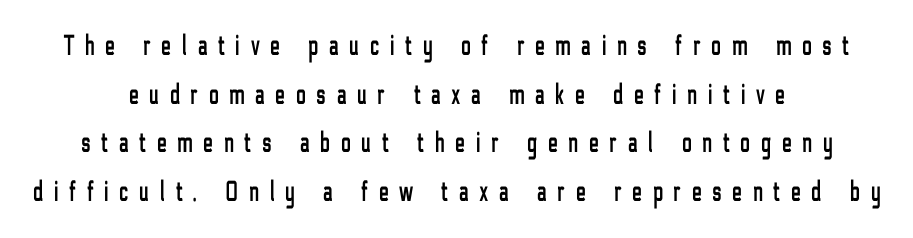
{"serif": "no", "italic": "no", "width": "condensed", "stroke_contrast": "low", "x_height": "medium", "monospaced": "no", "underline": "no", "align": "center", "line_spacing": "normal", "line_spacing_ratio": 1.68, "letter_spacing": "wide", "letter_spacing_em": 0.38, "glyph_px": 29}
